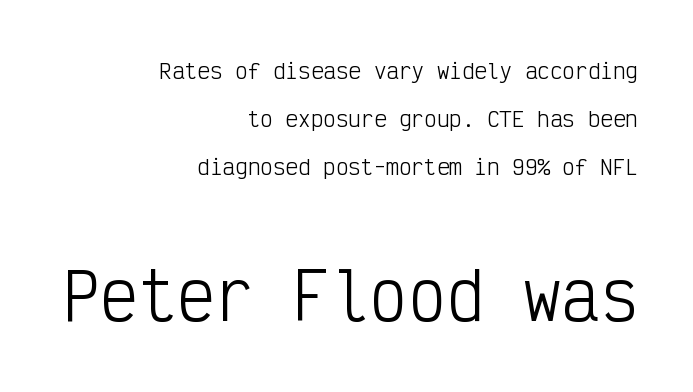
The image shows 64 px light, condensed sans-serif type, upright, monospaced; set right-aligned, loose line spacing (2.28x), normal letter spacing, not underlined; the second (bottom) block is 3.05x larger; low stroke contrast and a medium x-height.
